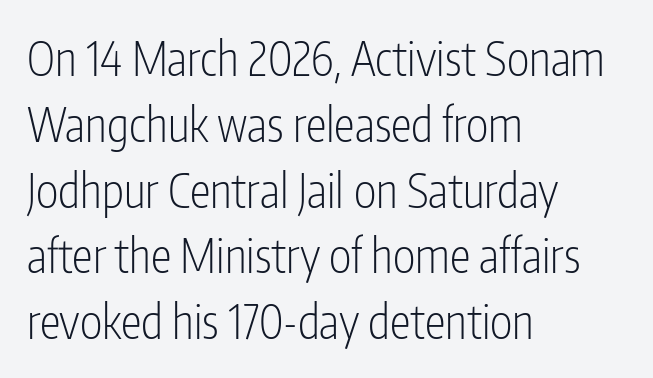
Q: Is the text bold? A: No.
Q: Is the text italic (slanted)? A: No, it is upright.
Q: Is the typeface a serif or a sans-serif typeface? A: Sans-serif.
Q: Is the text underlined? A: No.
Q: How is the paragraph aligned? A: Left-aligned.
Q: Is the spacing between letters normal or unusually wide? A: Normal.
Q: Is the spacing between lines tight, normal or loose? A: Normal.
Q: Width (condensed, normal, or wide)? A: Condensed.
Q: Stroke contrast? A: Low.
Q: x-height? A: Medium.
Q: Monospaced? A: No.
